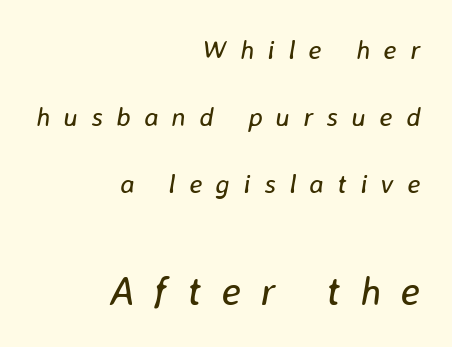
Q: Is the text bold? A: No.
Q: Is the text italic (slanted)? A: Yes, it leans right by about 8 degrees.
Q: Is the text underlined? A: No.
Q: How is the paragraph aligned? A: Right-aligned.
Q: Is the spacing between letters normal or unusually wide? A: Unusually wide.
Q: Is the spacing between lines tight, normal or loose? A: Loose.
Q: Which block of text is set in a larger size, the first (top) or the second (bottom)? A: The second (bottom) one.
Q: Width (condensed, normal, or wide)? A: Normal.
Q: Stroke contrast? A: Low.
Q: x-height? A: Medium.
Q: Monospaced? A: No.
